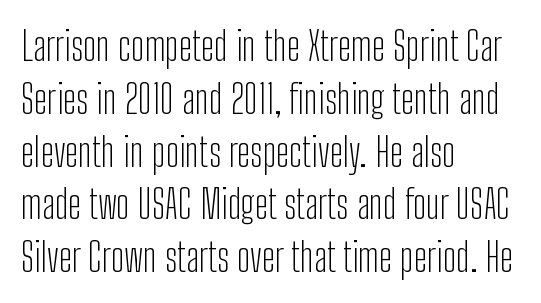
{"serif": "no", "italic": "no", "bold": "no", "weight": "light", "width": "condensed", "stroke_contrast": "low", "x_height": "medium", "monospaced": "no", "underline": "no", "align": "left", "line_spacing": "normal", "line_spacing_ratio": 1.32, "letter_spacing": "normal", "letter_spacing_em": 0.0, "glyph_px": 40}
